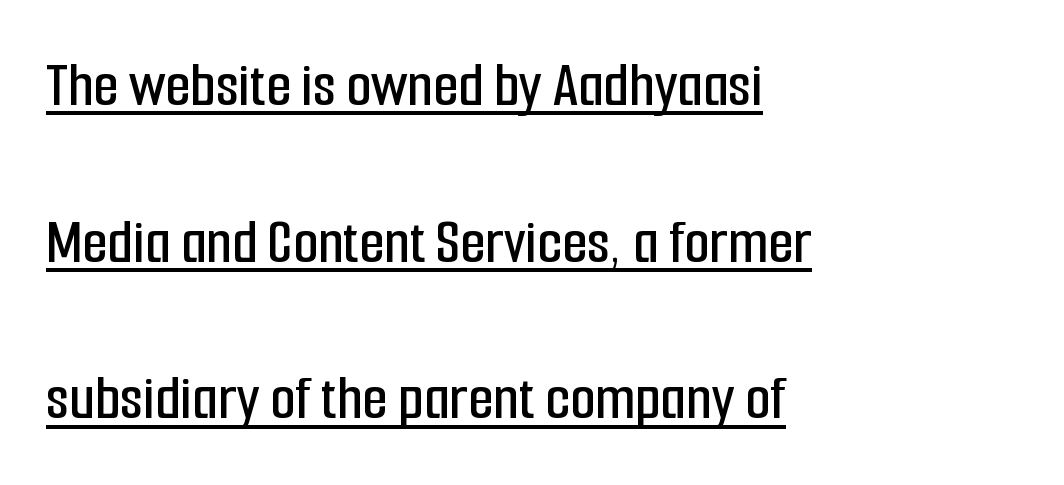
Q: Is the text italic (slanted)? A: No, it is upright.
Q: Is the typeface a serif or a sans-serif typeface? A: Sans-serif.
Q: Is the text underlined? A: Yes.
Q: How is the paragraph aligned? A: Left-aligned.
Q: Is the spacing between letters normal or unusually wide? A: Normal.
Q: Is the spacing between lines tight, normal or loose? A: Loose.
Q: Width (condensed, normal, or wide)? A: Condensed.
Q: Stroke contrast? A: Low.
Q: x-height? A: Medium.
Q: Monospaced? A: No.
